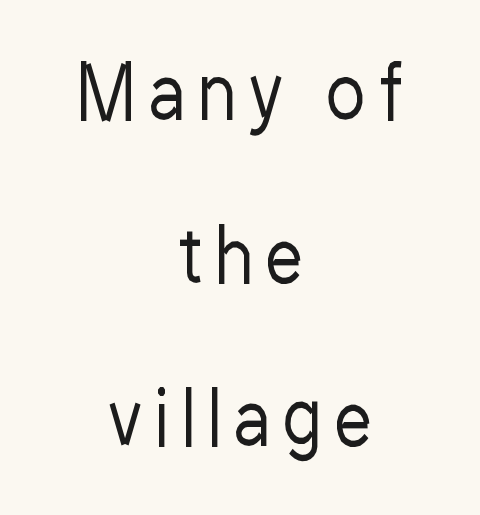
The image shows 73 px regular-weight, condensed sans-serif type, upright; set centered, loose line spacing (2.23x), not underlined; low stroke contrast and a medium x-height.
